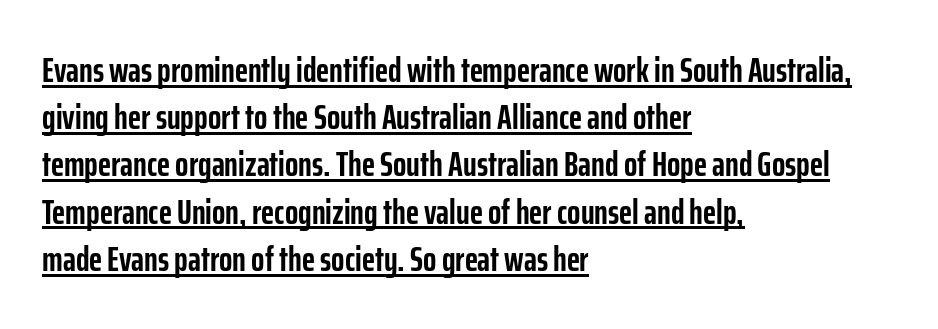
{"serif": "no", "italic": "no", "bold": "yes", "weight": "semibold", "width": "condensed", "stroke_contrast": "low", "x_height": "medium", "monospaced": "no", "underline": "yes", "align": "left", "line_spacing": "normal", "line_spacing_ratio": 1.35, "letter_spacing": "normal", "letter_spacing_em": 0.0, "glyph_px": 35}
